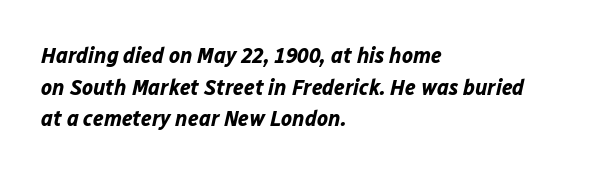
The lines are quadded left. A clean baseline with only descenders dipping below it. Compared with typical body copy, the letter spacing here is the same. Italic? Definitely — the glyphs are oblique. This block has exactly the height ordinary leading produces.
